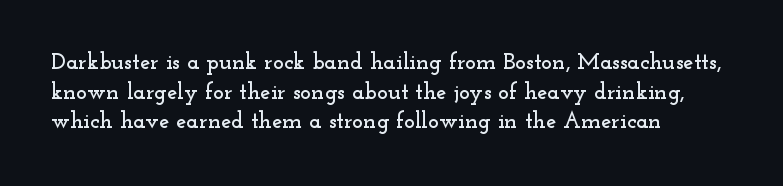
The image shows 23 px text type, upright; set left-aligned, normal line spacing (1.29x), normal letter spacing, not underlined.
